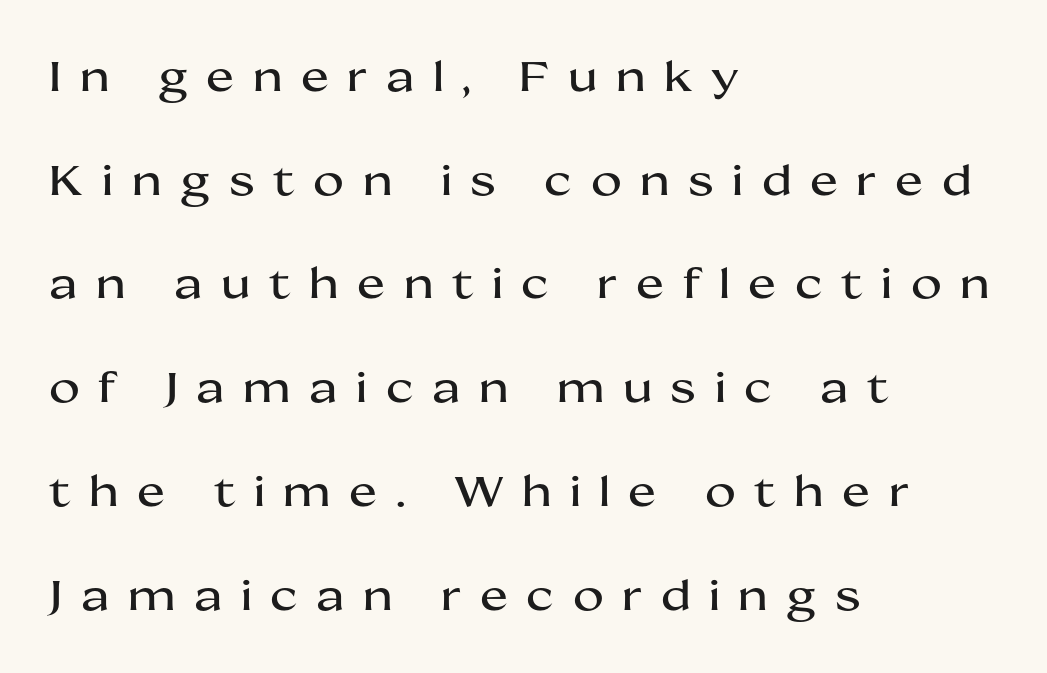
The image shows 42 px wide type, upright; set left-aligned, loose line spacing (2.47x), unusually wide letter spacing (+0.44 em), not underlined; medium stroke contrast and a medium x-height.
